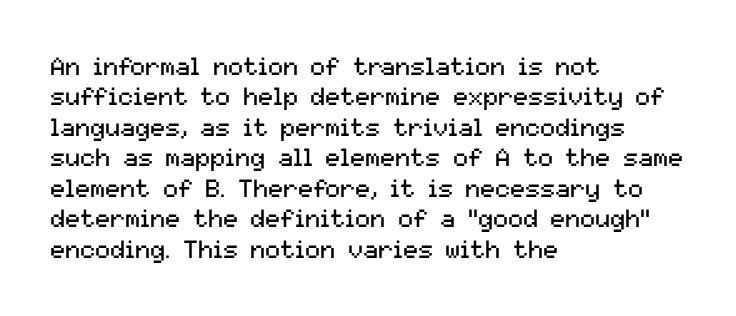
Nope, not italic — everything's standing straight. Only glyphs here, with clear space below each row. Leftover space on each line is placed entirely after the last word. The gaps between neighbouring characters are ordinary and unremarkable. A light-to-regular cut is what we see here.
